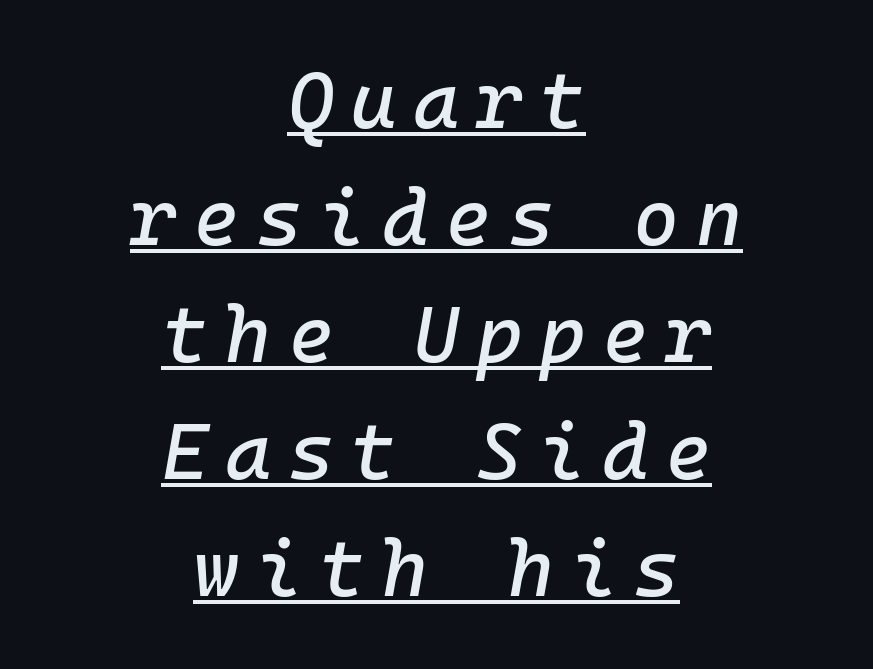
Q: Is the text italic (slanted)? A: Yes, it leans right by about 10 degrees.
Q: Is the text underlined? A: Yes.
Q: How is the paragraph aligned? A: Centered.
Q: Is the spacing between letters normal or unusually wide? A: Unusually wide.
Q: Is the spacing between lines tight, normal or loose? A: Normal.
Q: Width (condensed, normal, or wide)? A: Normal.
Q: Stroke contrast? A: Low.
Q: x-height? A: Medium.
Q: Monospaced? A: Yes.
